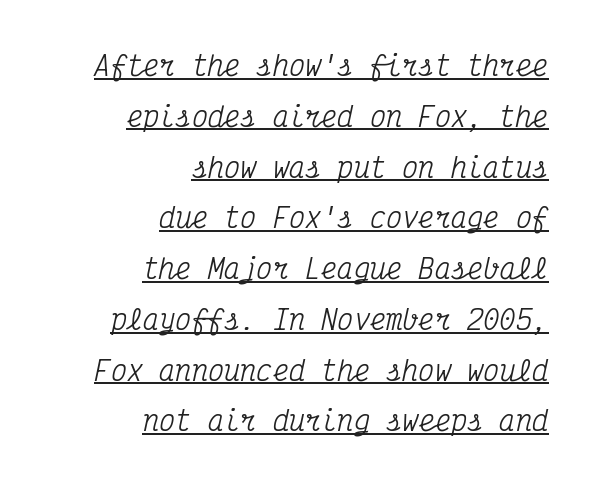
The lines in this sample share a right terminus and differ only in where they begin. A continuous stroke trails under the words, as in a hyperlink. The typography opts for an oblique posture over an upright one. There is no visible air inserted between adjacent glyphs.
